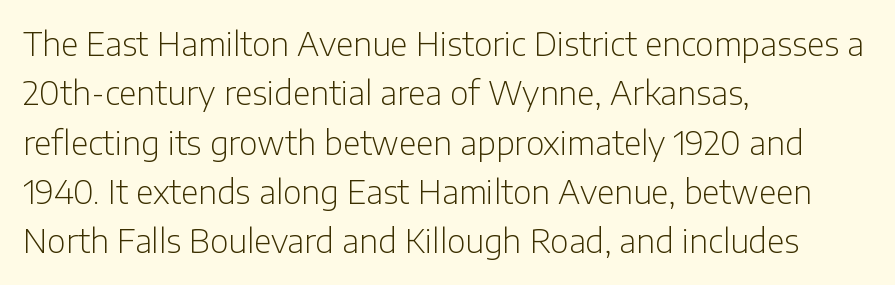
The image shows 32 px light sans-serif type, upright; set left-aligned, normal line spacing (1.54x), normal letter spacing, not underlined; low stroke contrast and a medium x-height.
